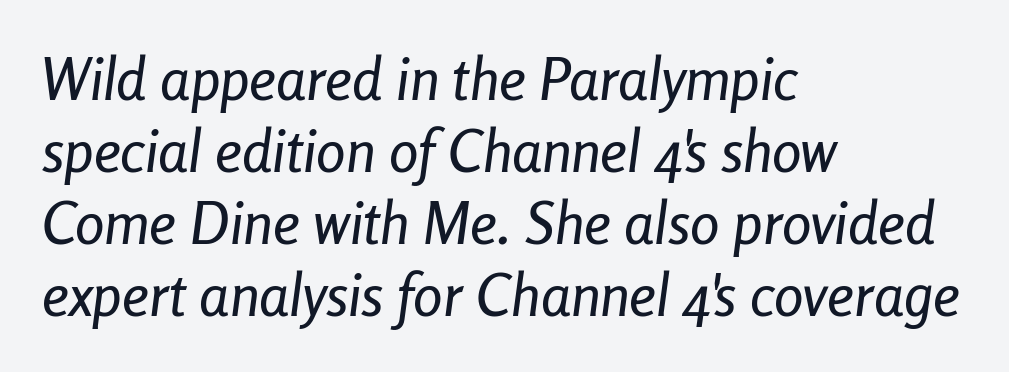
{"italic": "yes", "lean": "right", "slant_degrees": 8, "width": "condensed", "stroke_contrast": "low", "x_height": "medium", "monospaced": "no", "underline": "no", "align": "left", "line_spacing_ratio": 1.22, "letter_spacing": "normal", "letter_spacing_em": 0.0, "glyph_px": 59}
